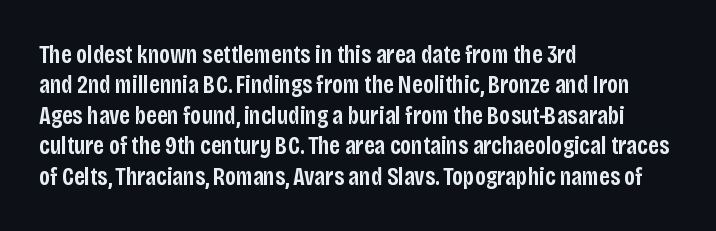
Q: Is the text bold? A: Semi-bold.
Q: Is the text italic (slanted)? A: No, it is upright.
Q: Is the text underlined? A: No.
Q: How is the paragraph aligned? A: Left-aligned.
Q: Is the spacing between letters normal or unusually wide? A: Normal.
